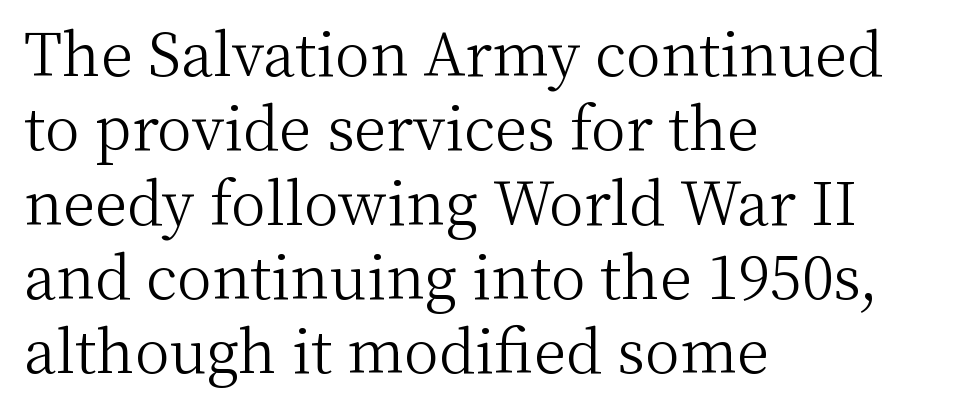
You can tell it's not italic because the verticals are truly vertical. Reading down the column, the eye jumps a familiar distance to each next line. The strokes carry an ordinary text weight at most. The letterforms sit shoulder to shoulder at normal distance. You could not count columns in this text — the font is proportionally spaced. Descenders are the only things crossing below the line.
